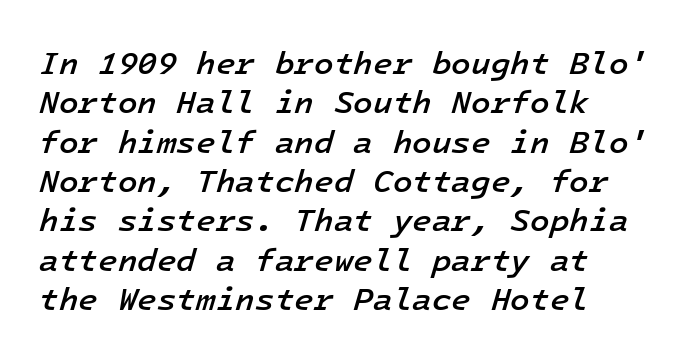
{"italic": "yes", "lean": "right", "slant_degrees": 16, "bold": "semi", "weight": "semibold", "width": "normal", "stroke_contrast": "low", "x_height": "medium", "monospaced": "yes", "underline": "no", "align": "left", "line_spacing_ratio": 1.23, "letter_spacing": "normal", "letter_spacing_em": 0.0, "glyph_px": 32}
